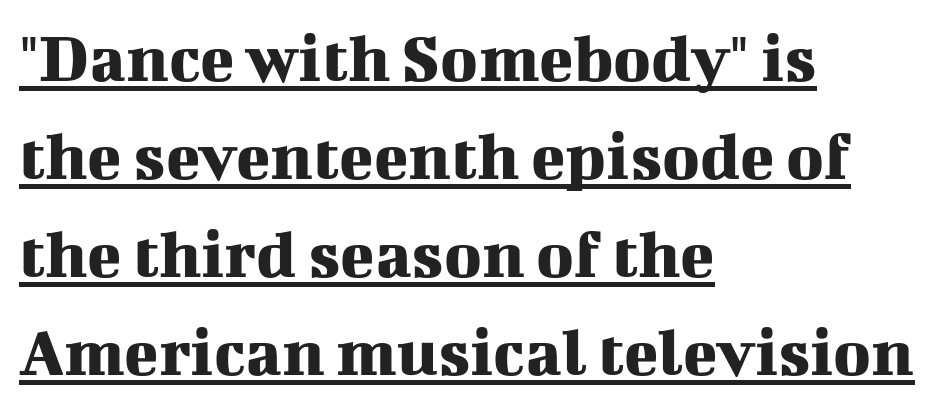
Q: Is the text italic (slanted)? A: No, it is upright.
Q: Is the typeface a serif or a sans-serif typeface? A: Serif.
Q: Is the text underlined? A: Yes.
Q: How is the paragraph aligned? A: Left-aligned.
Q: Is the spacing between letters normal or unusually wide? A: Normal.
Q: Is the spacing between lines tight, normal or loose? A: Normal.
Q: Width (condensed, normal, or wide)? A: Normal.
Q: Stroke contrast? A: Medium.
Q: x-height? A: Medium.
Q: Monospaced? A: No.
